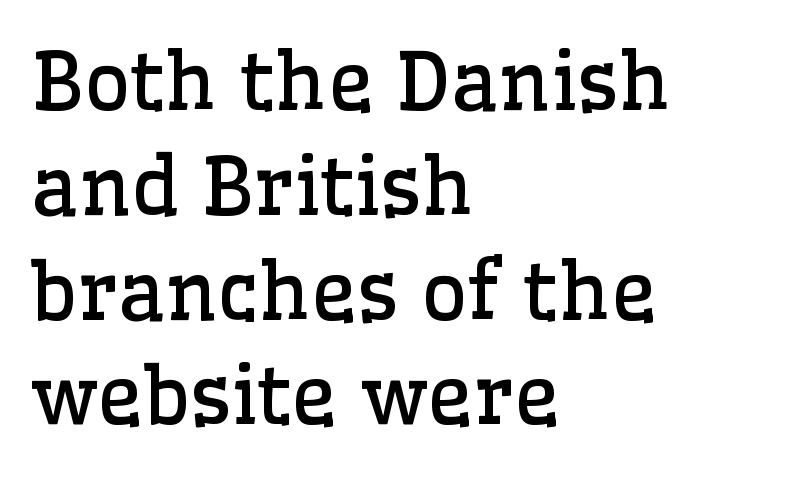
Q: Is the text bold? A: No.
Q: Is the text italic (slanted)? A: No, it is upright.
Q: Is the typeface a serif or a sans-serif typeface? A: Serif.
Q: Is the text underlined? A: No.
Q: How is the paragraph aligned? A: Left-aligned.
Q: Is the spacing between letters normal or unusually wide? A: Normal.
Q: Is the spacing between lines tight, normal or loose? A: Normal.
Q: Width (condensed, normal, or wide)? A: Normal.
Q: Stroke contrast? A: Low.
Q: x-height? A: Medium.
Q: Monospaced? A: No.
